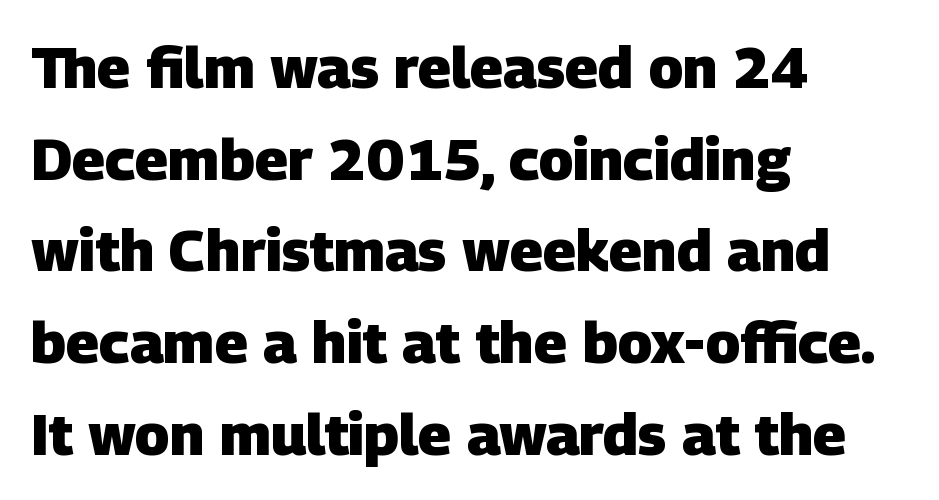
A typesetter would call this leading conventional body-copy spacing. Is this a sans? Yes — the strokes have no serifs. The characters look thick and weighty, a clear bold. These lines are set flush left with a ragged right edge. Honestly, there is no underline to notice here at all. Standard letterfit; no display-style spreading of the glyphs.
